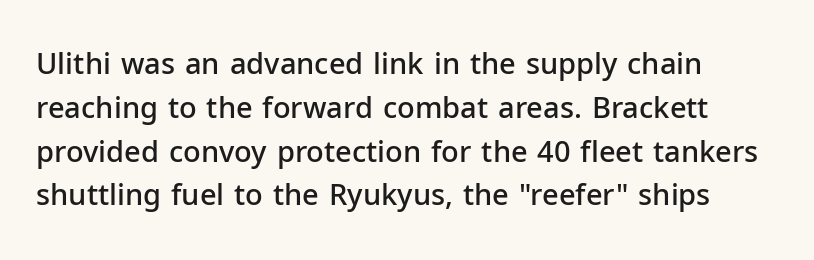
{"serif": "no", "italic": "no", "bold": "semi", "weight": "semibold", "width": "normal", "stroke_contrast": "low", "x_height": "medium", "monospaced": "no", "underline": "no", "align": "left", "line_spacing": "normal", "line_spacing_ratio": 1.51, "letter_spacing": "normal", "letter_spacing_em": 0.0, "glyph_px": 29}
